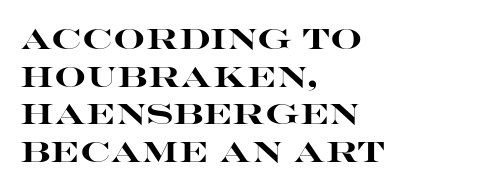
Q: Is the text bold? A: Yes.
Q: Is the text italic (slanted)? A: No, it is upright.
Q: Is the typeface a serif or a sans-serif typeface? A: Serif.
Q: Is the text underlined? A: No.
Q: How is the paragraph aligned? A: Left-aligned.
Q: Is the spacing between letters normal or unusually wide? A: Normal.
Q: Is the spacing between lines tight, normal or loose? A: Normal.
Q: Width (condensed, normal, or wide)? A: Wide.
Q: Stroke contrast? A: High.
Q: x-height? A: Large.
Q: Monospaced? A: No.
